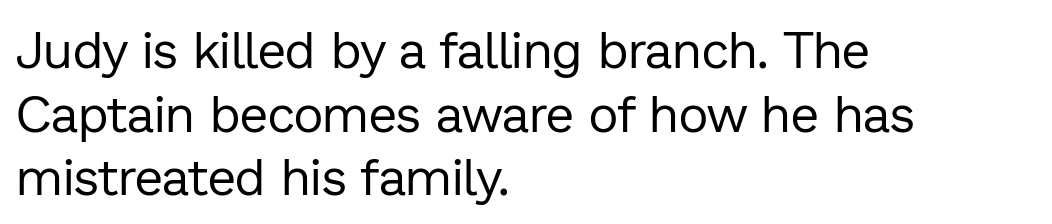
A classic flush-left, rag-right setting is used for this passage. Vertically, the passage feels balanced, rows spaced as you'd expect. Does the type have serifs? No, each stem ends abruptly. The type is set solid horizontally, with unmodified tracking. The foot of each line stays bare and open.
